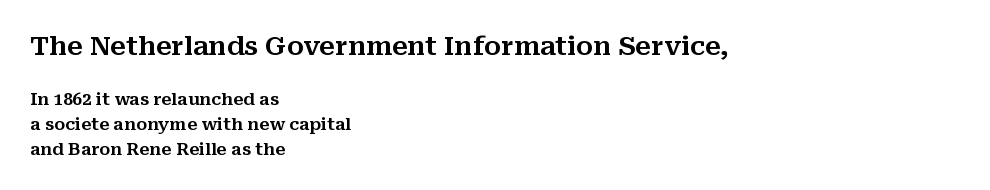
There is no visible air inserted between adjacent glyphs. Block one is the big one; block two sits smaller underneath. The gap between lines stays unmarked. Vertically, the passage feels balanced, rows spaced as you'd expect. Every row of glyphs begins at an identical x-position on the left. The typography opts for an upright posture over an oblique one.
